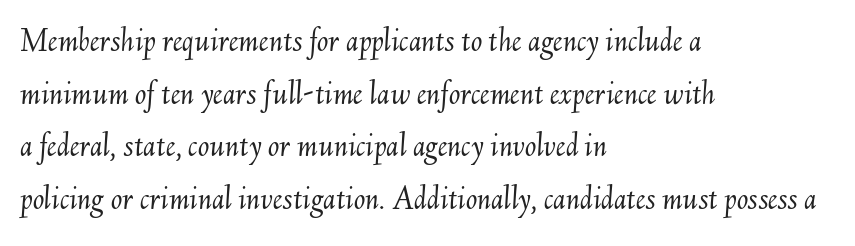
Q: Is the text bold? A: No.
Q: Is the text italic (slanted)? A: Yes, it leans right by about 6 degrees.
Q: Is the text underlined? A: No.
Q: How is the paragraph aligned? A: Left-aligned.
Q: Is the spacing between letters normal or unusually wide? A: Normal.
Q: Is the spacing between lines tight, normal or loose? A: Normal.
Q: Width (condensed, normal, or wide)? A: Normal.
Q: Stroke contrast? A: Medium.
Q: x-height? A: Small.
Q: Monospaced? A: No.
